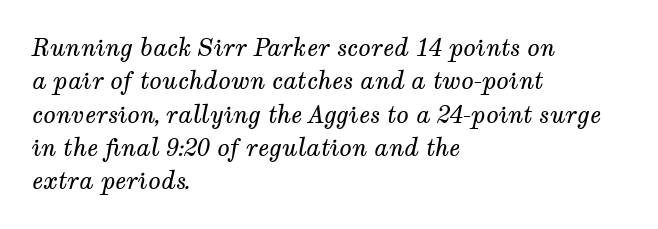
Q: Is the text bold? A: No.
Q: Is the text italic (slanted)? A: Yes, it leans right by about 12 degrees.
Q: Is the text underlined? A: No.
Q: How is the paragraph aligned? A: Left-aligned.
Q: Is the spacing between letters normal or unusually wide? A: Normal.
Q: Is the spacing between lines tight, normal or loose? A: Normal.
